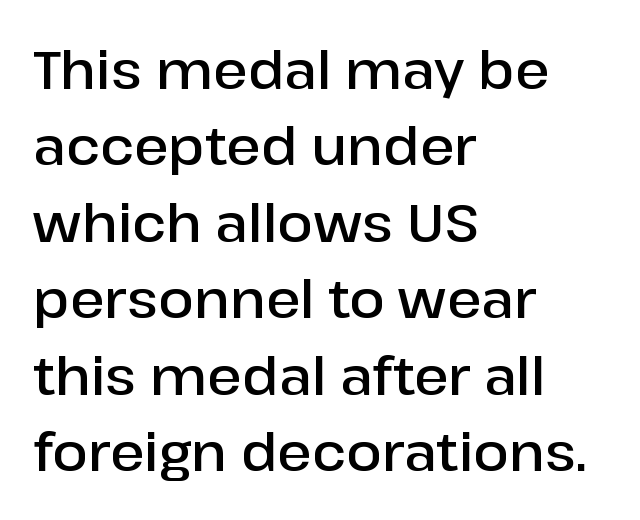
The lines in this sample share a left origin and differ only in where they stop. No word sits above an underline. The designer left line spacing at the default. Each letter's strokes conclude bluntly, with no projecting serifs. Characters follow at the spacing the type designer built in. These lines were composed using upright roman letters.
